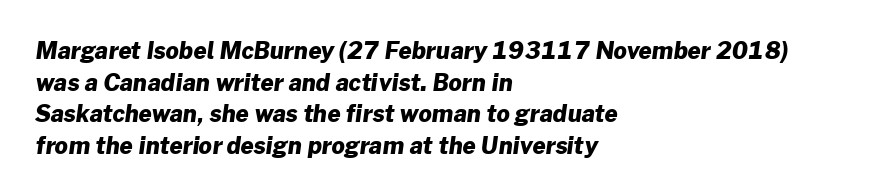
{"bold": "yes", "underline": "no", "align": "left", "line_spacing": "normal", "line_spacing_ratio": 1.37, "letter_spacing": "normal", "letter_spacing_em": 0.0, "glyph_px": 23}
